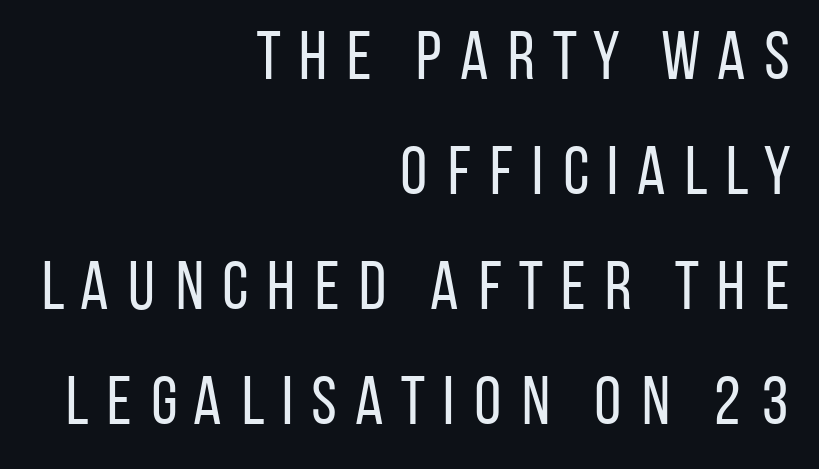
Q: Is the text bold? A: No.
Q: Is the text italic (slanted)? A: No, it is upright.
Q: Is the typeface a serif or a sans-serif typeface? A: Sans-serif.
Q: Is the text underlined? A: No.
Q: How is the paragraph aligned? A: Right-aligned.
Q: Is the spacing between letters normal or unusually wide? A: Unusually wide.
Q: Is the spacing between lines tight, normal or loose? A: Normal.
Q: Width (condensed, normal, or wide)? A: Condensed.
Q: Stroke contrast? A: Low.
Q: x-height? A: Large.
Q: Monospaced? A: No.
